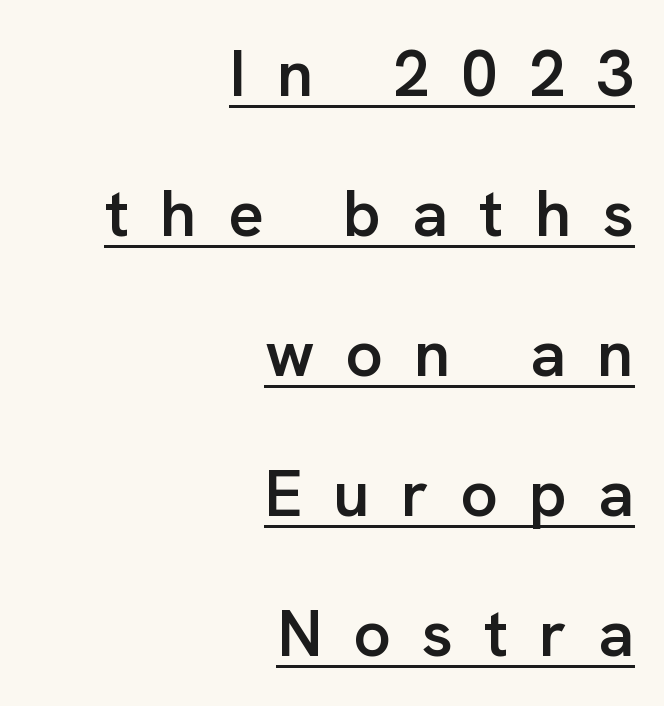
Do the letters lean? They stand straight. To sum up the face: it is a sans, with no serifs. Quick note: interline space is abundant. A bit beefed up — I'd call it semibold rather than bold. Here the glyphs are tracked loosely, breaking word shapes into spaced letters.
